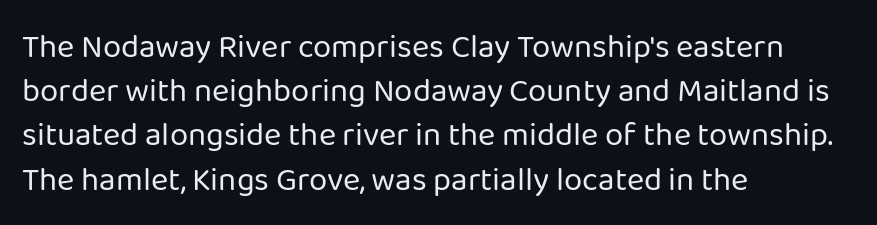
The lettering holds an erect, upright posture throughout. To sum up the face: it is a sans, with no serifs. The strokes carry an ordinary text weight at most. Clear beneath every line of the passage. Vertically, the passage feels balanced, rows spaced as you'd expect.
